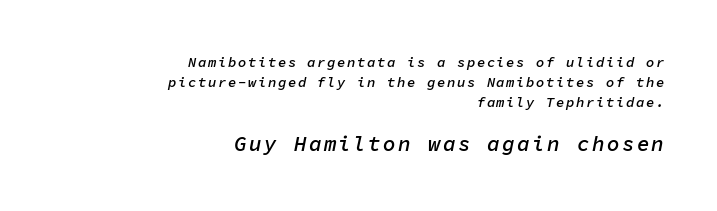
The image shows 21 px text type, italic (leaning right); set right-aligned, normal line spacing (1.44x), not underlined; the second (bottom) block is 1.5x larger.
